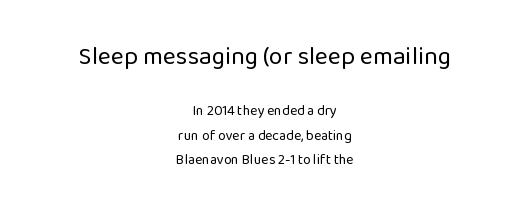
{"italic": "no", "bold": "no", "underline": "no", "align": "center", "line_spacing_ratio": 1.76, "letter_spacing": "normal", "letter_spacing_em": 0.0, "larger_block": "first", "size_ratio": 1.79, "glyph_px": 25}
